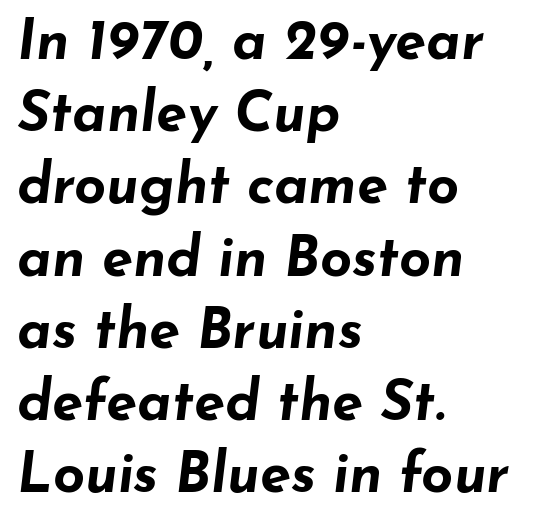
Q: Is the text bold? A: Yes.
Q: Is the text italic (slanted)? A: Yes, it leans right by about 7 degrees.
Q: Is the text underlined? A: No.
Q: How is the paragraph aligned? A: Left-aligned.
Q: Is the spacing between letters normal or unusually wide? A: Normal.
Q: Is the spacing between lines tight, normal or loose? A: Normal.
Q: Width (condensed, normal, or wide)? A: Wide.
Q: Stroke contrast? A: Low.
Q: x-height? A: Small.
Q: Monospaced? A: No.
